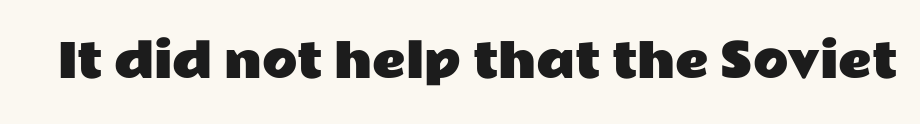
Q: Is the text italic (slanted)? A: No, it is upright.
Q: Is the typeface a serif or a sans-serif typeface? A: Sans-serif.
Q: Is the text underlined? A: No.
Q: Is the spacing between letters normal or unusually wide? A: Normal.
Q: Width (condensed, normal, or wide)? A: Wide.
Q: Stroke contrast? A: Low.
Q: x-height? A: Medium.
Q: Monospaced? A: No.
